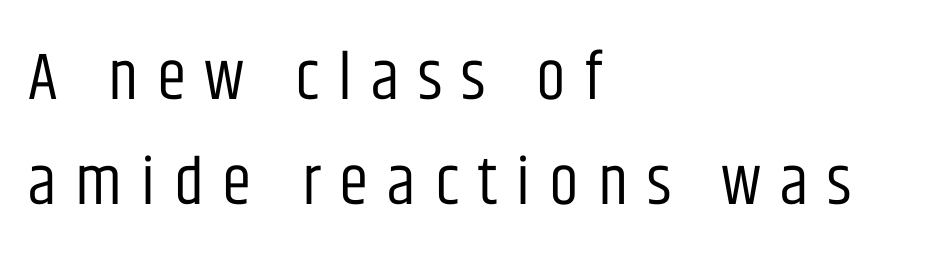
The font family rendered here belongs to the sans-serif group. These glyphs show unthickened strokes, regular width or finer. Quick note: not italic, upright. The face used here is proportionally spaced, like ordinary book or web type. Is there much room between lines? A standard amount, neither cramped nor airy.
